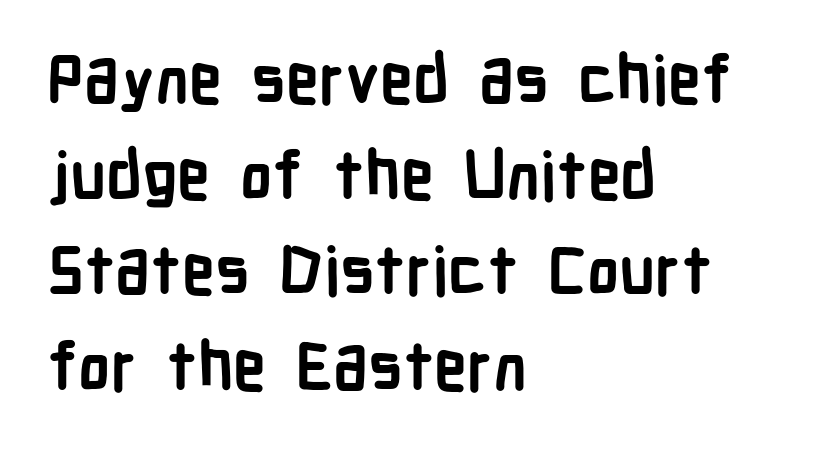
Q: Is the text bold? A: Yes.
Q: Is the text italic (slanted)? A: No, it is upright.
Q: Is the typeface a serif or a sans-serif typeface? A: Sans-serif.
Q: Is the text underlined? A: No.
Q: How is the paragraph aligned? A: Left-aligned.
Q: Is the spacing between letters normal or unusually wide? A: Normal.
Q: Is the spacing between lines tight, normal or loose? A: Normal.
Q: Width (condensed, normal, or wide)? A: Condensed.
Q: Stroke contrast? A: Low.
Q: x-height? A: Medium.
Q: Monospaced? A: No.
